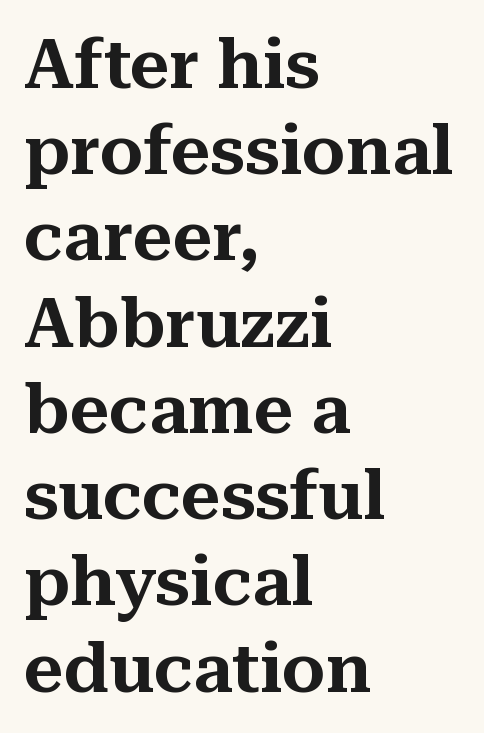
The rendering anchors every line to the left-hand side. The foot of each line stays bare and open. These lines are rendered in a variable-pitch font. The line-height multiplier appears to be the usual default.
